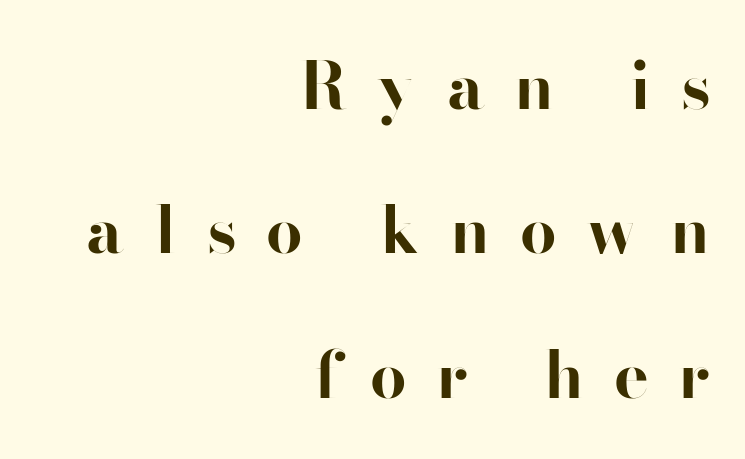
Q: Is the text bold? A: Yes.
Q: Is the text italic (slanted)? A: No, it is upright.
Q: Is the typeface a serif or a sans-serif typeface? A: Sans-serif.
Q: Is the text underlined? A: No.
Q: How is the paragraph aligned? A: Right-aligned.
Q: Is the spacing between letters normal or unusually wide? A: Unusually wide.
Q: Is the spacing between lines tight, normal or loose? A: Loose.
Q: Width (condensed, normal, or wide)? A: Normal.
Q: Stroke contrast? A: High.
Q: x-height? A: Small.
Q: Monospaced? A: No.
